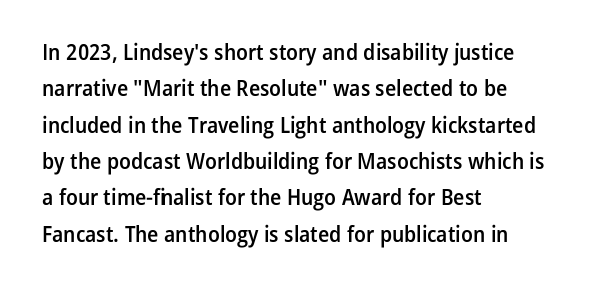
Q: Is the text bold? A: Semi-bold.
Q: Is the text italic (slanted)? A: No, it is upright.
Q: Is the text underlined? A: No.
Q: How is the paragraph aligned? A: Left-aligned.
Q: Is the spacing between letters normal or unusually wide? A: Normal.
Q: Is the spacing between lines tight, normal or loose? A: Normal.
